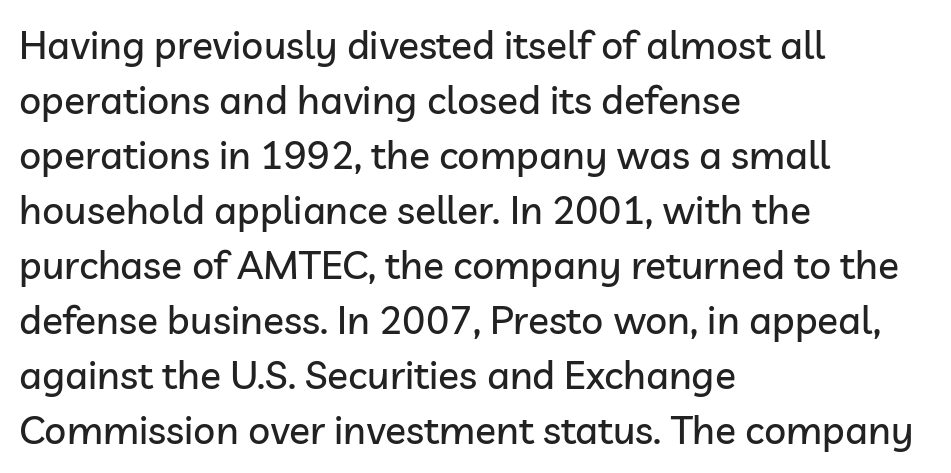
{"serif": "no", "italic": "no", "width": "normal", "stroke_contrast": "low", "x_height": "medium", "monospaced": "no", "underline": "no", "align": "left", "line_spacing": "normal", "line_spacing_ratio": 1.41, "letter_spacing": "normal", "letter_spacing_em": 0.0, "glyph_px": 39}
